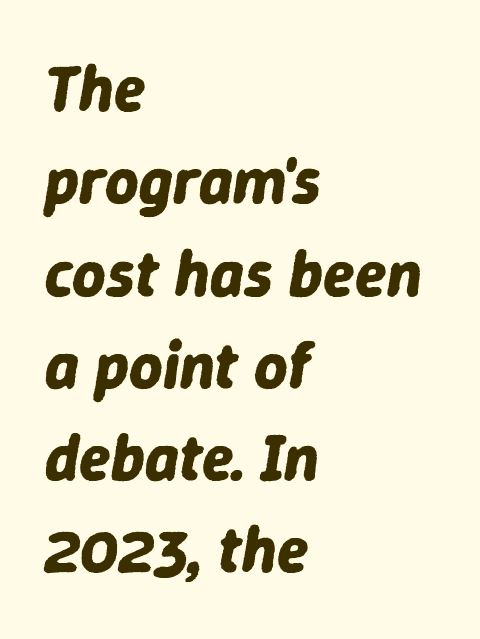
The image shows 65 px bold type, italic (leaning right); set left-aligned, normal line spacing (1.42x), normal letter spacing, not underlined; low stroke contrast and a medium x-height.
